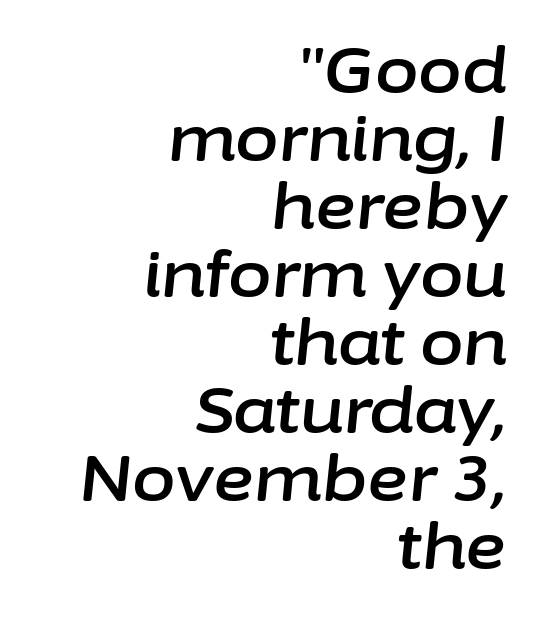
Spacing between characters is what you'd get straight out of the box. Compared with typical paragraphs, the rows here are closer together. Alignment: flush right. The passage shown is not underscored anywhere.
